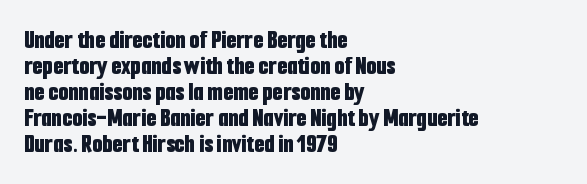
The image shows 26 px bold type, upright; set left-aligned, tight line spacing (1.0x), normal letter spacing, not underlined.
